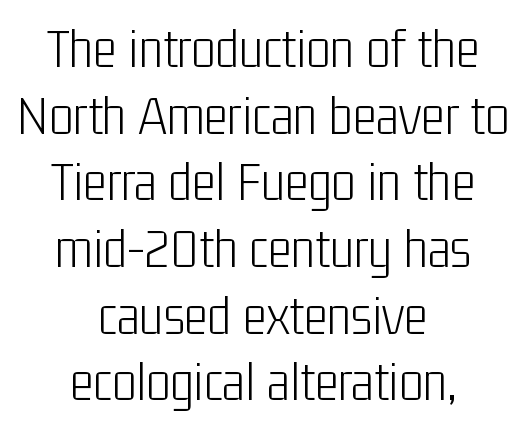
Q: Is the text bold? A: No.
Q: Is the text italic (slanted)? A: No, it is upright.
Q: Is the typeface a serif or a sans-serif typeface? A: Sans-serif.
Q: Is the text underlined? A: No.
Q: How is the paragraph aligned? A: Centered.
Q: Is the spacing between letters normal or unusually wide? A: Normal.
Q: Width (condensed, normal, or wide)? A: Condensed.
Q: Stroke contrast? A: Low.
Q: x-height? A: Medium.
Q: Monospaced? A: No.
